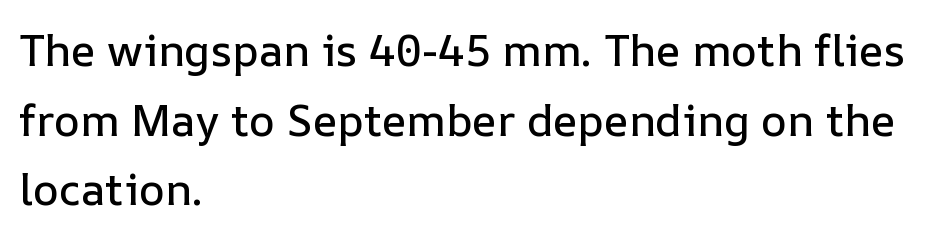
The image shows 44 px text type, upright; set left-aligned, normal line spacing (1.58x), normal letter spacing, not underlined; low stroke contrast and a medium x-height.
